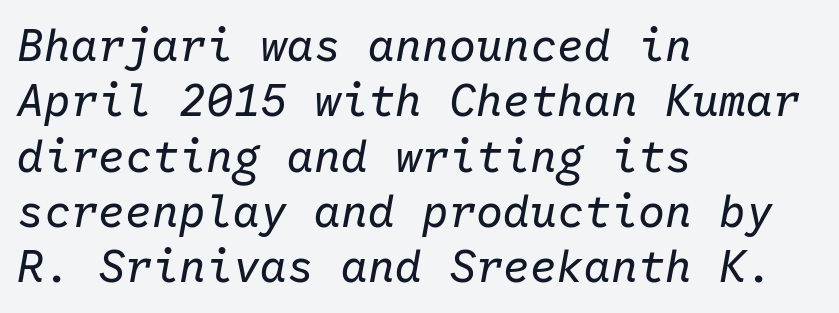
The image shows 45 px regular-weight type, italic (leaning right), monospaced; set left-aligned, line spacing 1.23x, normal letter spacing, not underlined; low stroke contrast and a medium x-height.
